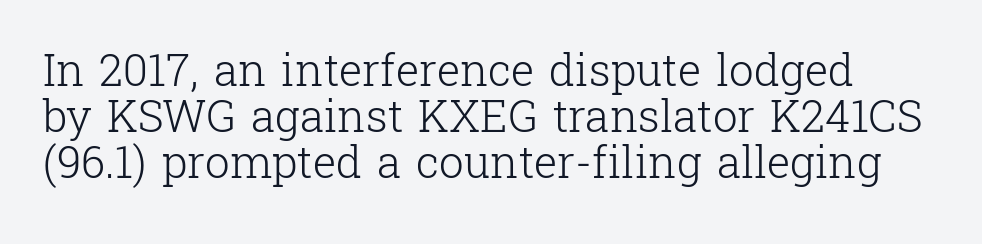
Q: Is the text bold? A: No.
Q: Is the text italic (slanted)? A: No, it is upright.
Q: Is the typeface a serif or a sans-serif typeface? A: Serif.
Q: Is the text underlined? A: No.
Q: Is the spacing between letters normal or unusually wide? A: Normal.
Q: Is the spacing between lines tight, normal or loose? A: Tight.
Q: Width (condensed, normal, or wide)? A: Normal.
Q: Stroke contrast? A: Low.
Q: x-height? A: Medium.
Q: Monospaced? A: No.
